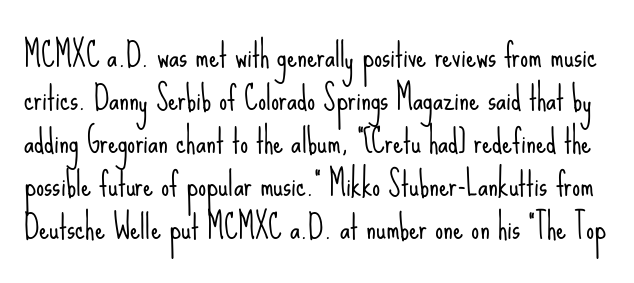
{"serif": "no", "italic": "no", "bold": "no", "weight": "light", "width": "condensed", "stroke_contrast": "low", "x_height": "small", "monospaced": "no", "underline": "no", "line_spacing": "normal", "line_spacing_ratio": 1.34, "letter_spacing": "normal", "letter_spacing_em": 0.0, "glyph_px": 32}
